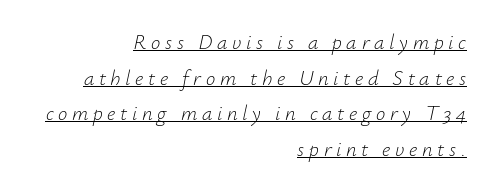
This reads as an unemphasized weight, regular at the heaviest. These lines sit exactly where default settings would place them. Tracking value appears strongly positive — letters spread wide. Every row of glyphs terminates at an identical x-position on the right. A continuous stroke trails under the words, as in a hyperlink. It's the slanting kind of type.
